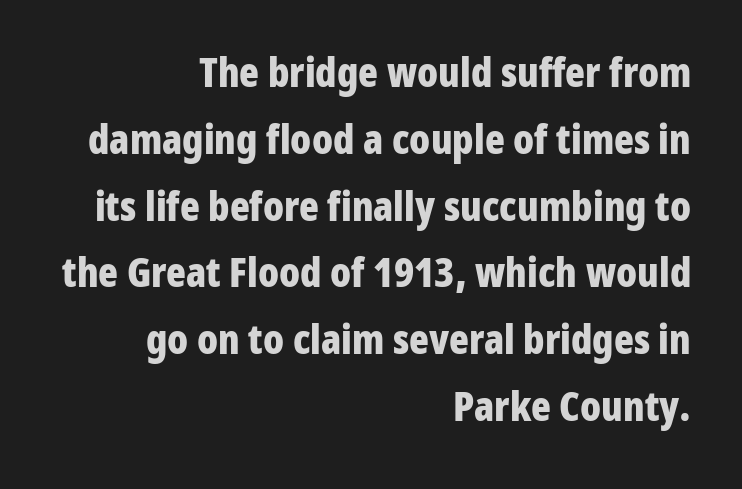
The image shows 41 px bold, condensed sans-serif type, upright; set right-aligned, normal line spacing (1.63x), normal letter spacing, not underlined; low stroke contrast and a medium x-height.
